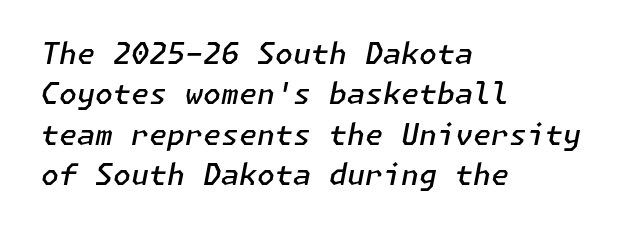
The image shows 29 px semibold type, italic (leaning right); set left-aligned, normal line spacing (1.39x), normal letter spacing, not underlined; low stroke contrast and a medium x-height.
